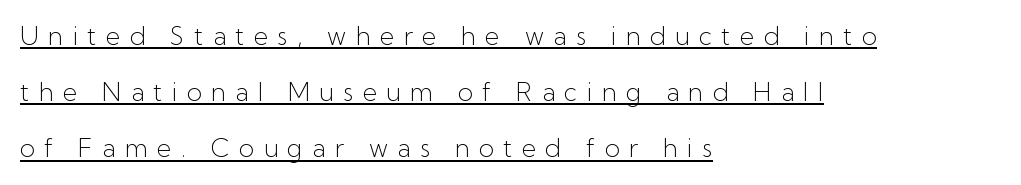
Q: Is the text bold? A: No.
Q: Is the text italic (slanted)? A: No, it is upright.
Q: Is the text underlined? A: Yes.
Q: How is the paragraph aligned? A: Left-aligned.
Q: Is the spacing between letters normal or unusually wide? A: Unusually wide.
Q: Is the spacing between lines tight, normal or loose? A: Loose.
